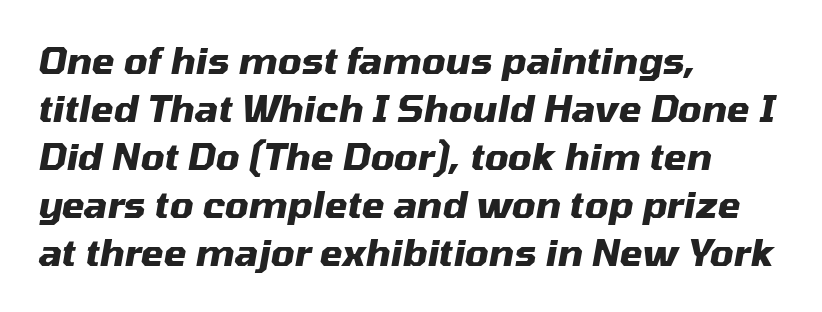
Q: Is the text bold? A: Yes.
Q: Is the text italic (slanted)? A: Yes, it leans right by about 10 degrees.
Q: Is the text underlined? A: No.
Q: How is the paragraph aligned? A: Left-aligned.
Q: Is the spacing between letters normal or unusually wide? A: Normal.
Q: Is the spacing between lines tight, normal or loose? A: Normal.
Q: Width (condensed, normal, or wide)? A: Normal.
Q: Stroke contrast? A: Medium.
Q: x-height? A: Medium.
Q: Monospaced? A: No.
